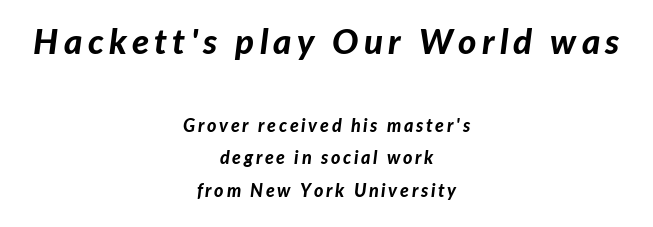
Typesetter's note — upper block bumped up in size, lower block left smaller. One-word summary of the alignment: center. The passage shown leans; its letterforms are oblique. Any mark beneath the type? The region is blank. A typesetter would call this proportional, since set widths differ per character.
